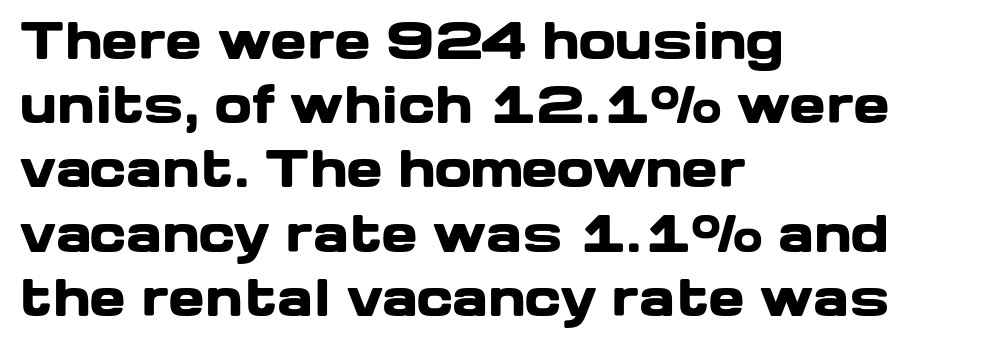
The letters are bold, with thick, heavy strokes. Students, observe: this is what conventionally led text looks like. Tracking value appears to be zero — textbook default spacing. Think of a printed novel: that variable character pitch is what you see here. This rendering uses left alignment, leaving the right contour irregular.
